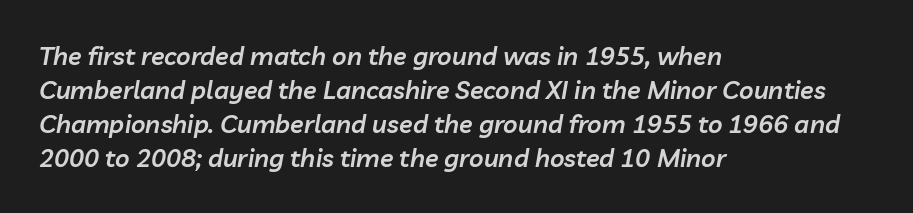
The image shows 25 px text type, italic (leaning right); set left-aligned, normal line spacing (1.36x), normal letter spacing, not underlined.
